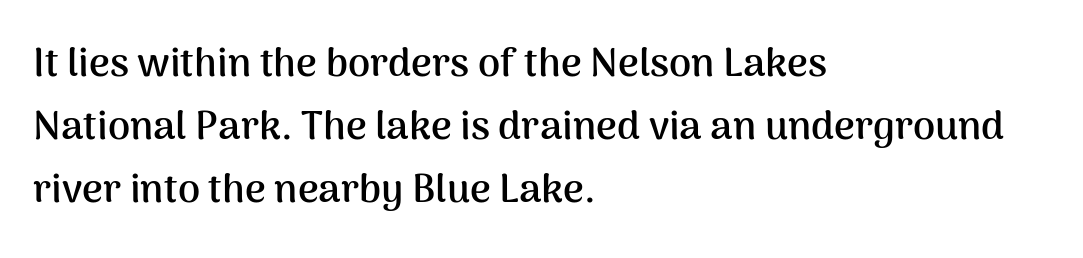
Q: Is the text bold? A: Yes.
Q: Is the text italic (slanted)? A: No, it is upright.
Q: Is the typeface a serif or a sans-serif typeface? A: Sans-serif.
Q: Is the text underlined? A: No.
Q: How is the paragraph aligned? A: Left-aligned.
Q: Is the spacing between letters normal or unusually wide? A: Normal.
Q: Is the spacing between lines tight, normal or loose? A: Normal.
Q: Width (condensed, normal, or wide)? A: Normal.
Q: Stroke contrast? A: Medium.
Q: x-height? A: Medium.
Q: Monospaced? A: No.
